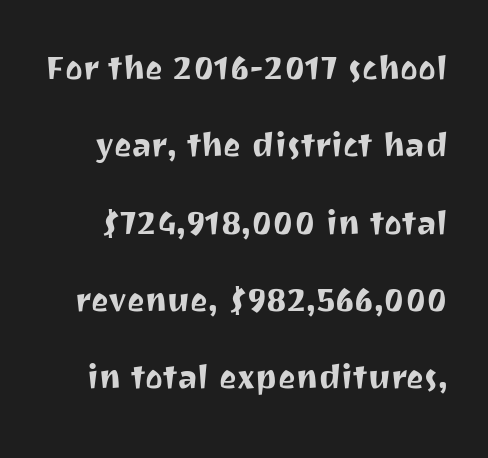
The image shows 42 px sans-serif type, upright; set line spacing 1.84x, normal letter spacing, not underlined; medium stroke contrast and a medium x-height.
